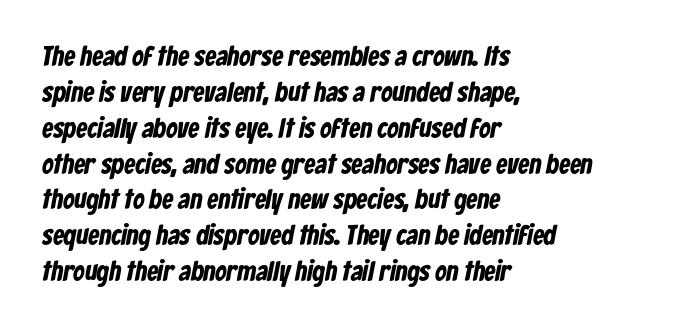
The image shows 28 px bold, condensed sans-serif type; set left-aligned, normal line spacing (1.28x), normal letter spacing, not underlined; low stroke contrast and a medium x-height.
